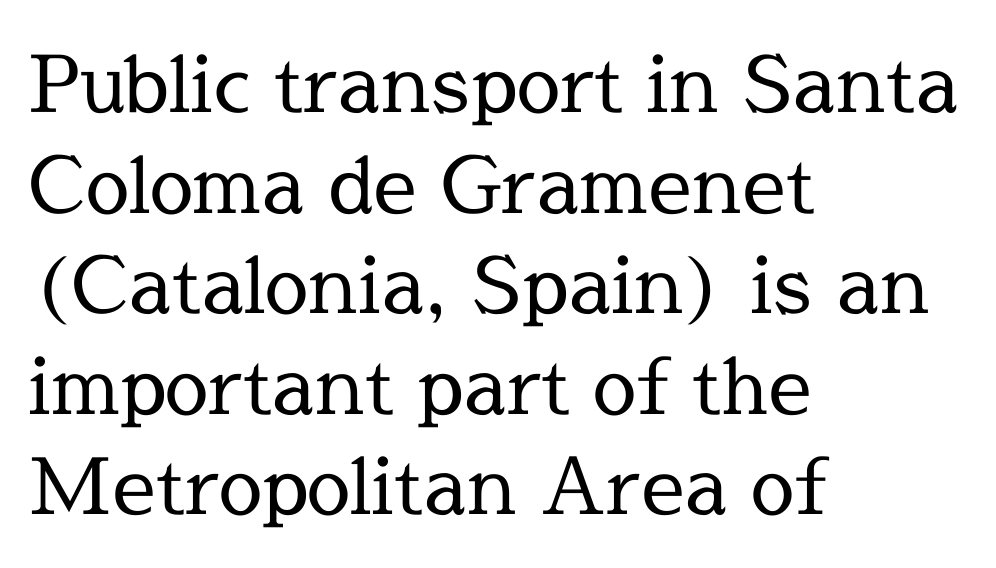
The image shows 78 px regular-weight serif type, upright; set left-aligned, normal line spacing (1.29x), normal letter spacing, not underlined; a medium x-height.
